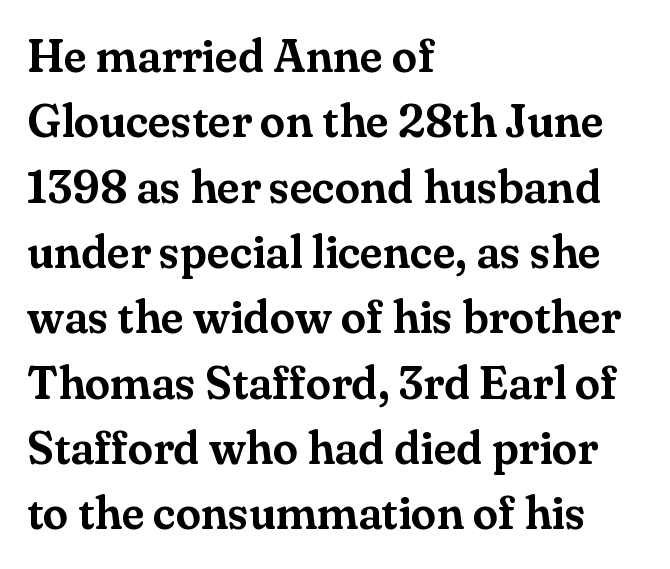
Q: Is the text italic (slanted)? A: No, it is upright.
Q: Is the typeface a serif or a sans-serif typeface? A: Serif.
Q: Is the text underlined? A: No.
Q: How is the paragraph aligned? A: Left-aligned.
Q: Is the spacing between letters normal or unusually wide? A: Normal.
Q: Is the spacing between lines tight, normal or loose? A: Normal.
Q: Width (condensed, normal, or wide)? A: Normal.
Q: Stroke contrast? A: Medium.
Q: x-height? A: Small.
Q: Monospaced? A: No.
